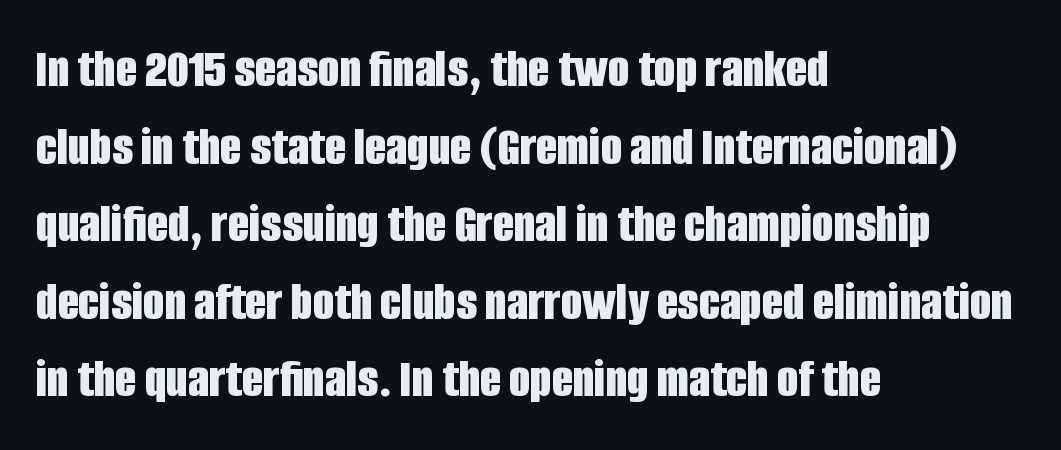
Q: Is the text bold? A: Yes.
Q: Is the text italic (slanted)? A: No, it is upright.
Q: Is the typeface a serif or a sans-serif typeface? A: Sans-serif.
Q: Is the text underlined? A: No.
Q: How is the paragraph aligned? A: Left-aligned.
Q: Is the spacing between letters normal or unusually wide? A: Normal.
Q: Is the spacing between lines tight, normal or loose? A: Normal.
Q: Width (condensed, normal, or wide)? A: Condensed.
Q: Stroke contrast? A: Low.
Q: x-height? A: Large.
Q: Monospaced? A: No.
